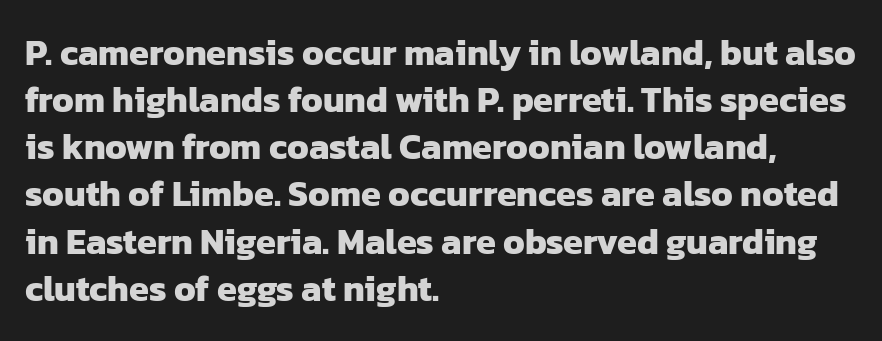
The image shows 36 px heavy sans-serif type; set left-aligned, normal line spacing (1.31x), normal letter spacing, not underlined; low stroke contrast and a medium x-height.
